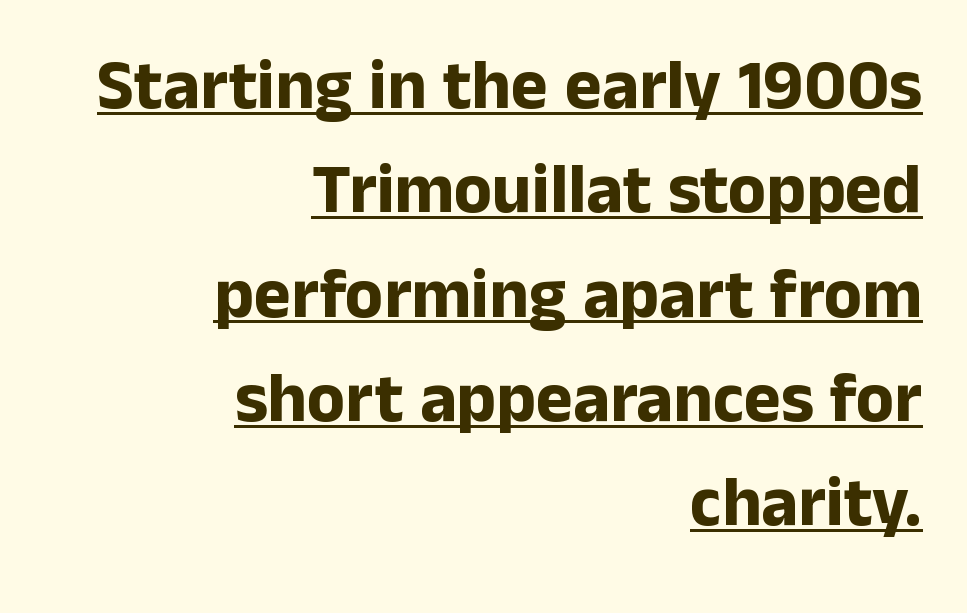
Q: Is the text bold? A: Yes.
Q: Is the text italic (slanted)? A: No, it is upright.
Q: Is the typeface a serif or a sans-serif typeface? A: Sans-serif.
Q: Is the text underlined? A: Yes.
Q: How is the paragraph aligned? A: Right-aligned.
Q: Is the spacing between letters normal or unusually wide? A: Normal.
Q: Is the spacing between lines tight, normal or loose? A: Normal.
Q: Width (condensed, normal, or wide)? A: Normal.
Q: Stroke contrast? A: Low.
Q: x-height? A: Medium.
Q: Monospaced? A: No.
